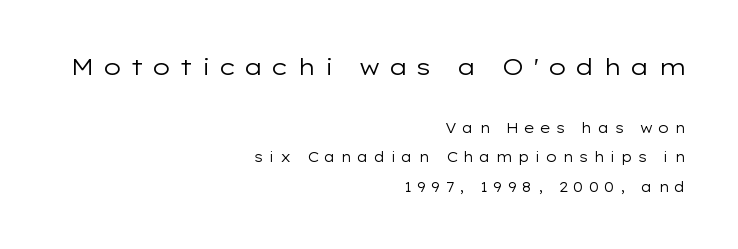
The image shows 23 px text type, upright; set right-aligned, loose line spacing (2.11x), unusually wide letter spacing (+0.35 em), not underlined; the first (top) block is 1.64x larger.
